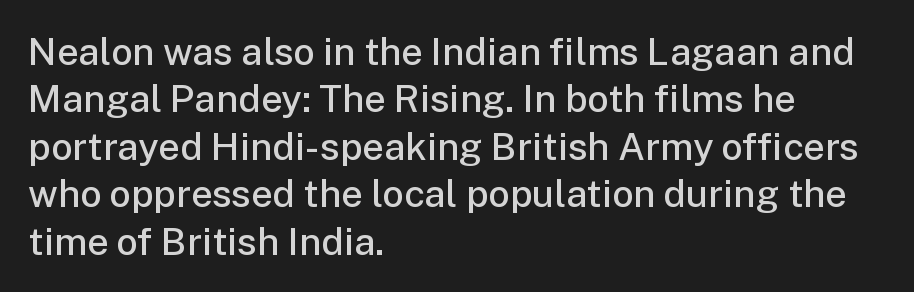
Q: Is the text bold? A: Semi-bold.
Q: Is the text italic (slanted)? A: No, it is upright.
Q: Is the typeface a serif or a sans-serif typeface? A: Sans-serif.
Q: Is the text underlined? A: No.
Q: How is the paragraph aligned? A: Left-aligned.
Q: Is the spacing between letters normal or unusually wide? A: Normal.
Q: Is the spacing between lines tight, normal or loose? A: Normal.
Q: Width (condensed, normal, or wide)? A: Normal.
Q: Stroke contrast? A: Low.
Q: x-height? A: Medium.
Q: Monospaced? A: No.
